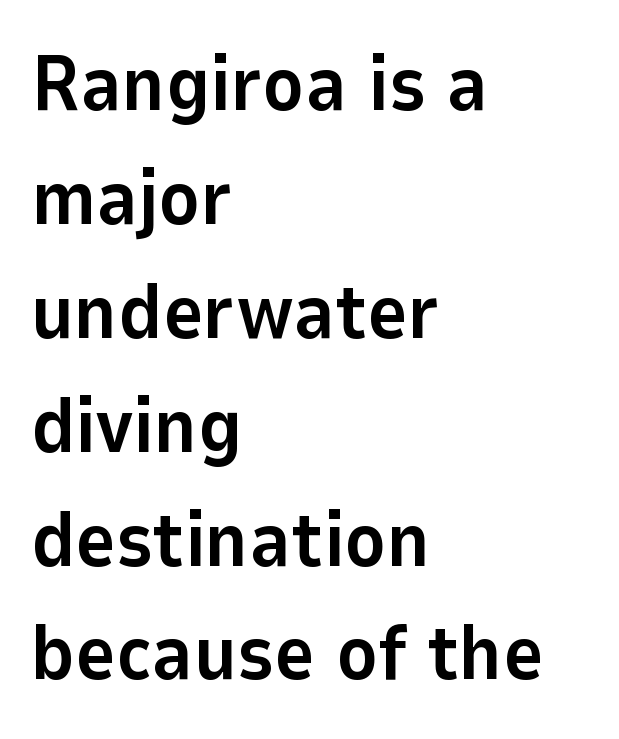
{"serif": "no", "italic": "no", "bold": "yes", "weight": "bold", "width": "normal", "stroke_contrast": "low", "x_height": "medium", "monospaced": "no", "underline": "no", "align": "left", "line_spacing": "normal", "line_spacing_ratio": 1.46, "letter_spacing": "normal", "letter_spacing_em": 0.0, "glyph_px": 78}
